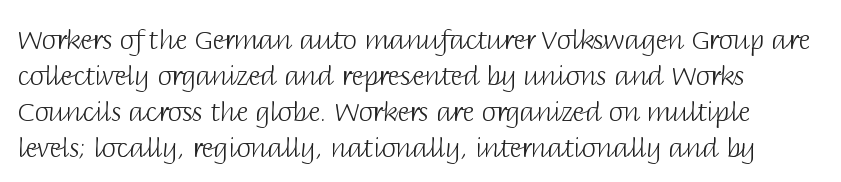
{"italic": "no", "bold": "no", "underline": "no", "line_spacing": "normal", "line_spacing_ratio": 1.38, "letter_spacing": "normal", "letter_spacing_em": 0.0, "glyph_px": 26}
